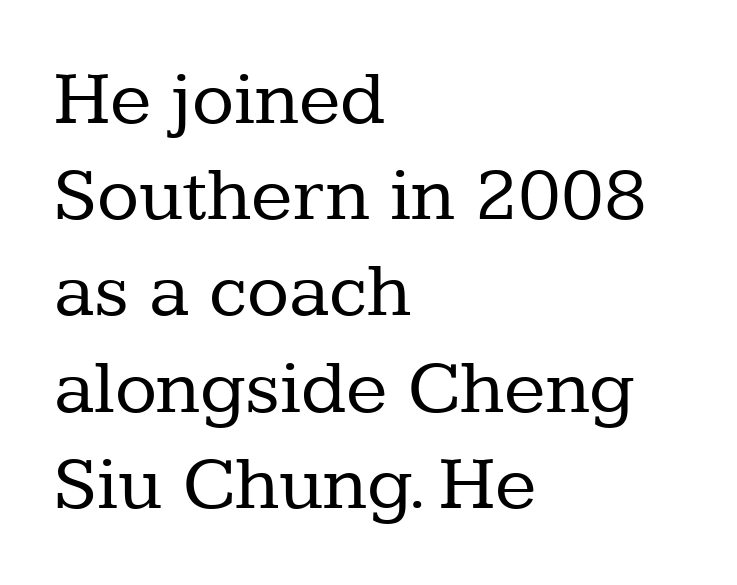
Each letter's strokes conclude with small projecting serifs. Beneath every word, the page is bare. The lines are quadded left. A typesetter would call this zero additional tracking.
